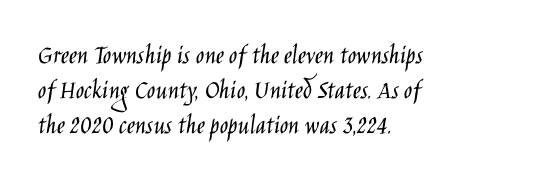
The image shows 28 px light, condensed sans-serif type; set left-aligned, normal line spacing (1.25x), normal letter spacing, not underlined; low stroke contrast and a large x-height.
